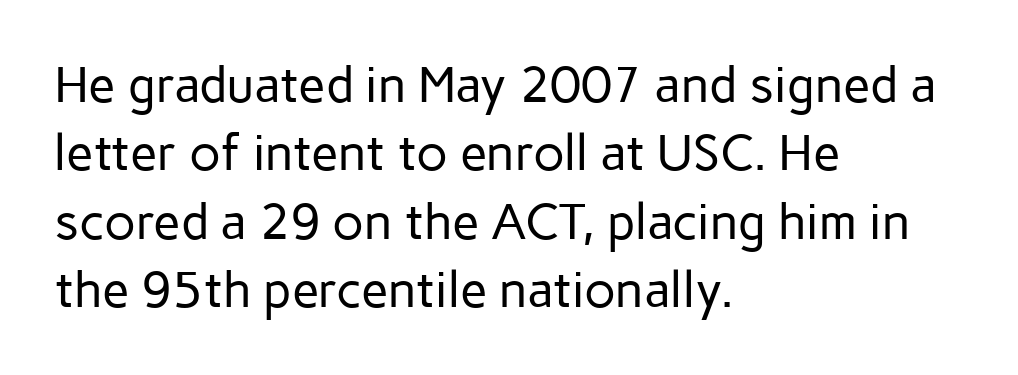
Q: Is the text bold? A: No.
Q: Is the text italic (slanted)? A: No, it is upright.
Q: Is the typeface a serif or a sans-serif typeface? A: Sans-serif.
Q: Is the text underlined? A: No.
Q: How is the paragraph aligned? A: Left-aligned.
Q: Is the spacing between letters normal or unusually wide? A: Normal.
Q: Is the spacing between lines tight, normal or loose? A: Normal.
Q: Width (condensed, normal, or wide)? A: Normal.
Q: Stroke contrast? A: Low.
Q: x-height? A: Medium.
Q: Monospaced? A: No.
